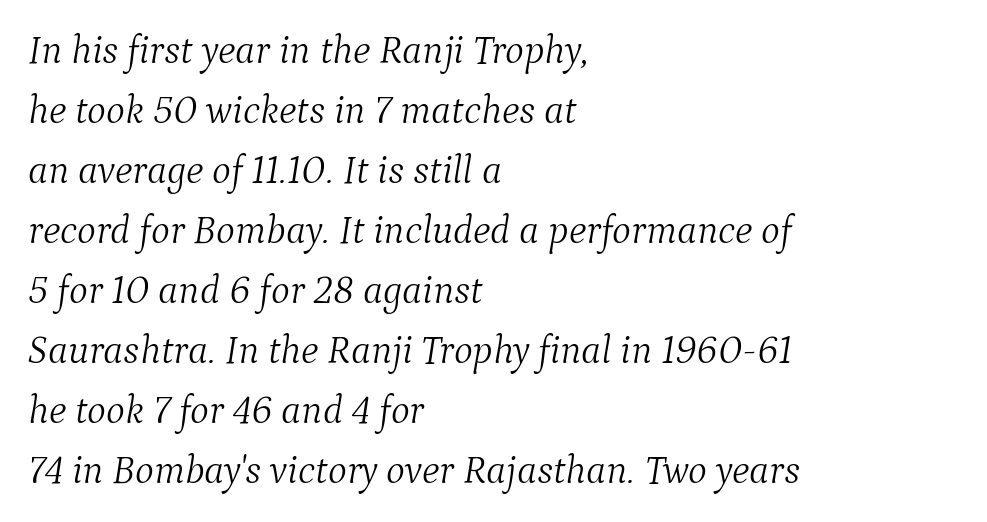
{"serif": "yes", "italic": "yes", "lean": "right", "slant_degrees": 9, "bold": "no", "weight": "light", "width": "normal", "stroke_contrast": "medium", "x_height": "medium", "monospaced": "no", "underline": "no", "align": "left", "line_spacing": "normal", "line_spacing_ratio": 1.5, "letter_spacing": "normal", "letter_spacing_em": 0.0, "glyph_px": 40}
